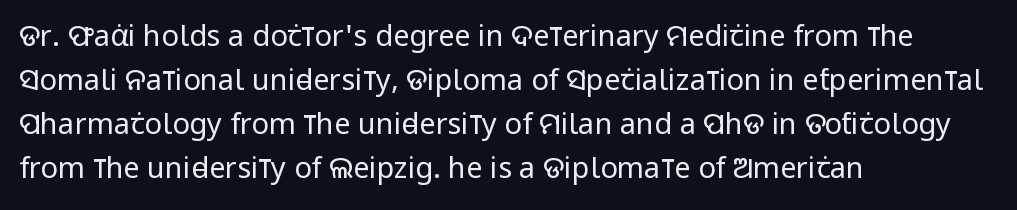
Q: Is the text bold? A: No.
Q: Is the text italic (slanted)? A: No, it is upright.
Q: Is the typeface a serif or a sans-serif typeface? A: Sans-serif.
Q: Is the text underlined? A: No.
Q: How is the paragraph aligned? A: Left-aligned.
Q: Is the spacing between letters normal or unusually wide? A: Normal.
Q: Is the spacing between lines tight, normal or loose? A: Normal.
Q: Width (condensed, normal, or wide)? A: Condensed.
Q: Stroke contrast? A: Low.
Q: x-height? A: Large.
Q: Monospaced? A: No.
